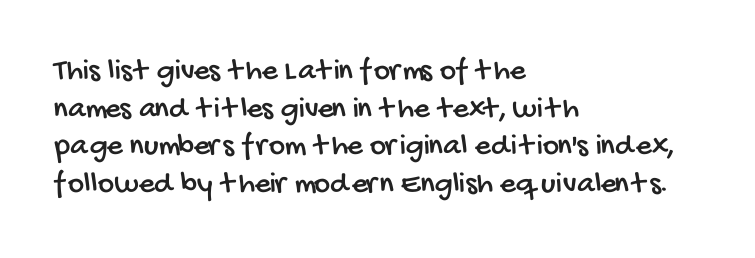
The image shows 31 px condensed sans-serif type; set left-aligned, line spacing 1.21x, normal letter spacing, not underlined; low stroke contrast and a large x-height.
